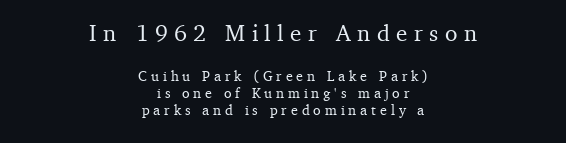
Q: Is the text italic (slanted)? A: No, it is upright.
Q: Is the text underlined? A: No.
Q: How is the paragraph aligned? A: Centered.
Q: Is the spacing between letters normal or unusually wide? A: Unusually wide.
Q: Which block of text is set in a larger size, the first (top) or the second (bottom)? A: The first (top) one.
